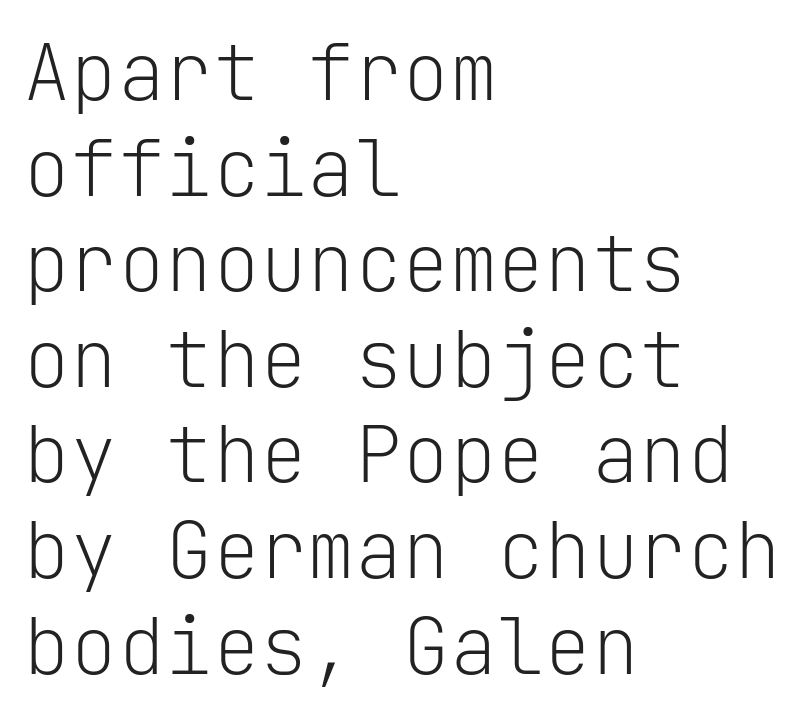
Heft: none added — not bold. In terms of letterform style, serifs are entirely absent. Tall strokes in this sample are plumb rather than angled. Is this a fixed-width face? Yes — each glyph sits in an identical cell. Anything drawn beneath the words? Only blank space.
